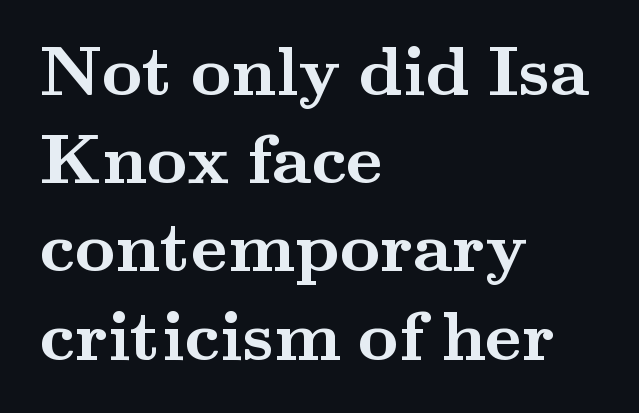
Weight check: bold — yes, fully. If you measured baseline to baseline, you'd find a middling distance. The designer went with a serif here, giving each stem small feet. Note the varied advance widths — an 'i' is clearly narrower than an 'm'. A clean baseline with only descenders dipping below it. It's the straight-up-and-down kind of type.
